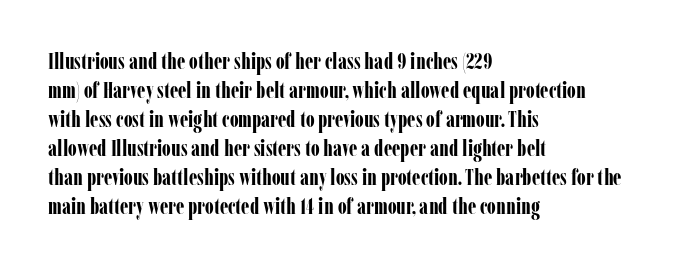
{"italic": "no", "bold": "yes", "underline": "no", "align": "left", "line_spacing": "normal", "line_spacing_ratio": 1.32, "letter_spacing": "normal", "letter_spacing_em": 0.0, "glyph_px": 22}
